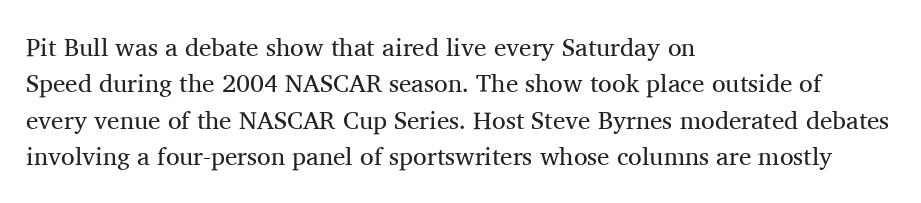
In terms of posture, this sample is upright. The passage shown has conventional tracking throughout. The zone under the glyphs is completely vacant. The lines are quadded left. These glyphs show unthickened strokes, regular width or finer. Rows of type keep a routine distance in the vertical direction.
